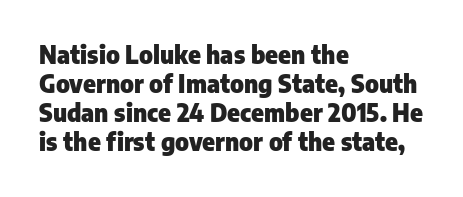
The image shows 24 px bold type, upright; set left-aligned, line spacing 1.21x, normal letter spacing, not underlined.
